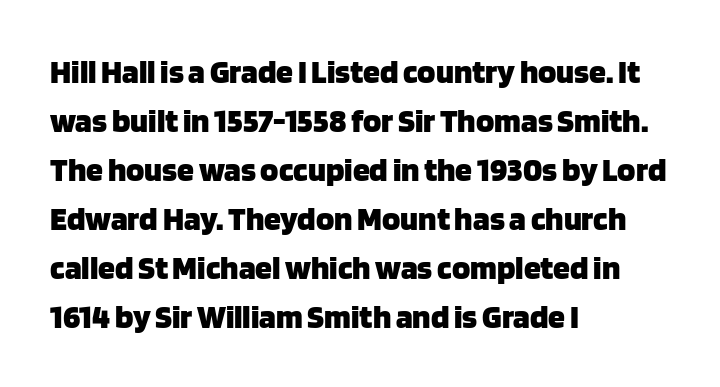
The image shows 34 px heavy sans-serif type, upright; set left-aligned, normal line spacing (1.44x), normal letter spacing, not underlined; low stroke contrast and a large x-height.
